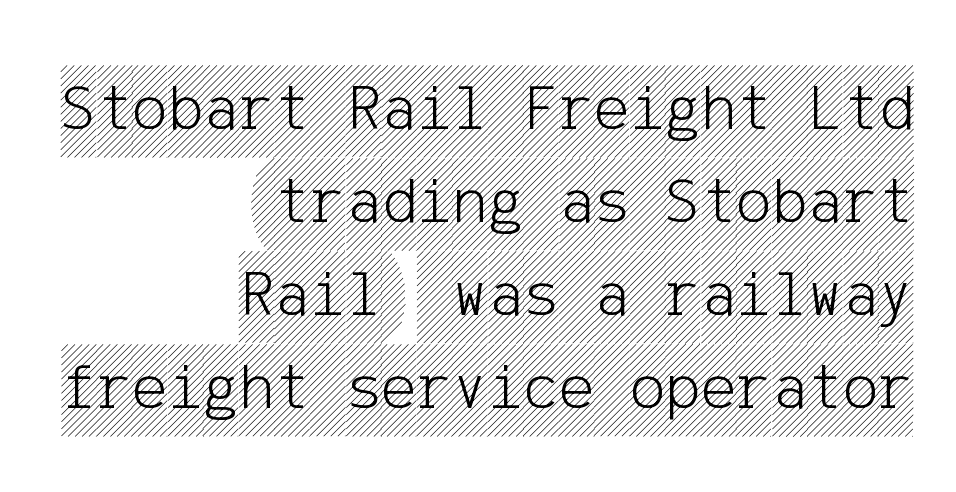
{"italic": "no", "width": "condensed", "x_height": "large", "underline": "no", "align": "right", "line_spacing": "normal", "line_spacing_ratio": 1.39, "letter_spacing": "normal", "letter_spacing_em": 0.0, "glyph_px": 67}
